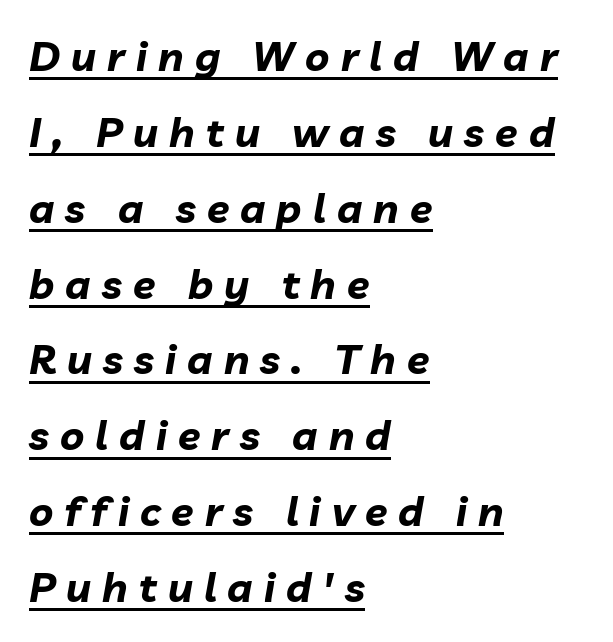
These lines have a slow, spaced-out rhythm from letter to letter. The string is rendered with underlining switched on. Think of a printed novel: that variable character pitch is what you see here. The strokes are fattened all the way to bold. The text carries the slant typical of an italic or oblique font.
